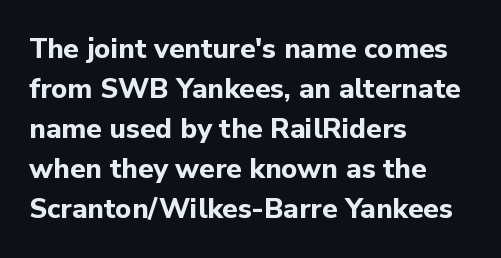
{"serif": "no", "italic": "no", "bold": "yes", "weight": "bold", "width": "normal", "stroke_contrast": "low", "x_height": "medium", "monospaced": "no", "underline": "no", "align": "left", "line_spacing": "normal", "line_spacing_ratio": 1.43, "letter_spacing": "normal", "letter_spacing_em": 0.0, "glyph_px": 28}
